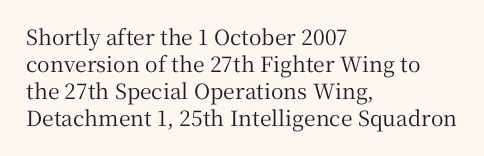
{"italic": "no", "underline": "no", "align": "left", "line_spacing": "normal", "line_spacing_ratio": 1.29, "letter_spacing": "normal", "letter_spacing_em": 0.0, "glyph_px": 21}
